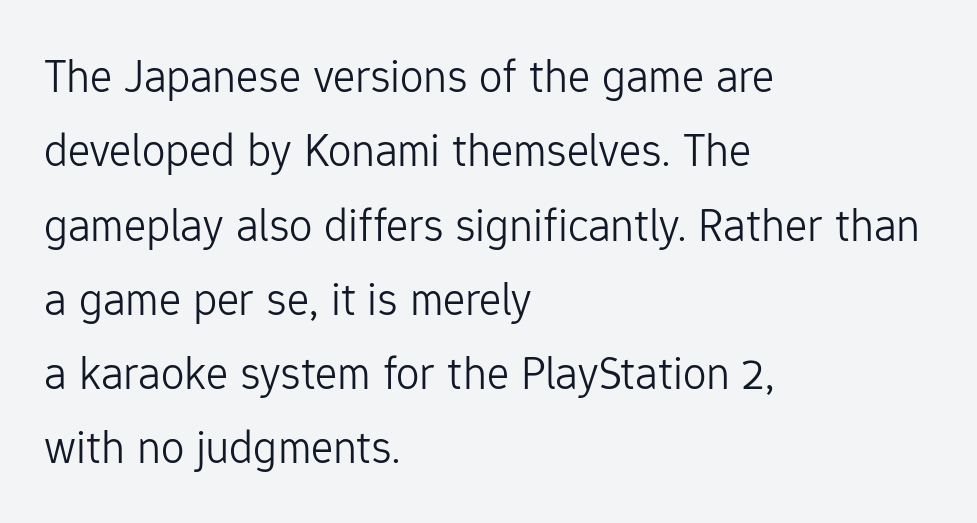
The image shows 47 px light sans-serif type, upright; set left-aligned, normal line spacing (1.58x), normal letter spacing, not underlined; low stroke contrast and a medium x-height.
